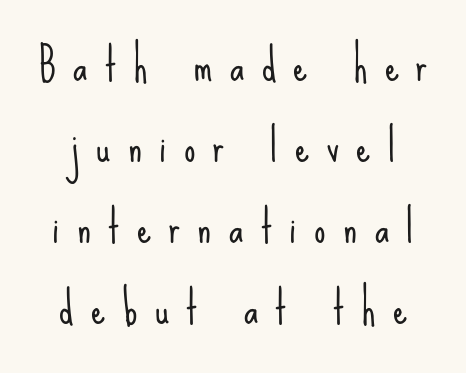
{"serif": "no", "italic": "no", "bold": "no", "weight": "light", "width": "condensed", "stroke_contrast": "low", "x_height": "small", "monospaced": "no", "underline": "no", "align": "center", "line_spacing_ratio": 1.8, "letter_spacing": "wide", "letter_spacing_em": 0.39, "glyph_px": 45}
